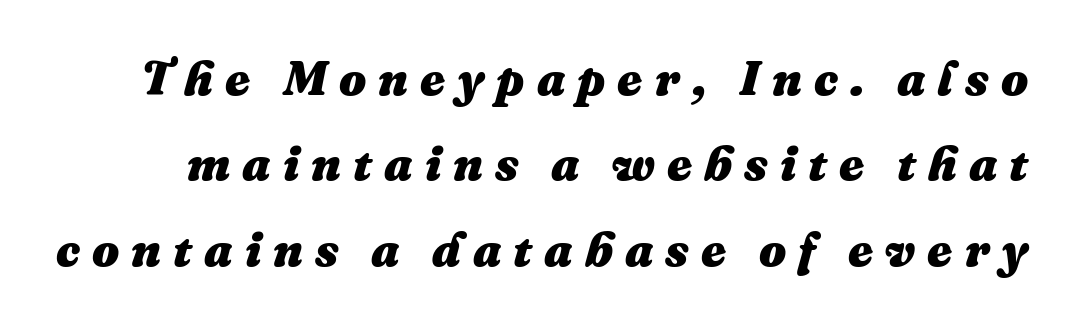
Q: Is the text bold? A: Yes.
Q: Is the text italic (slanted)? A: Yes, it leans right by about 16 degrees.
Q: Is the text underlined? A: No.
Q: Is the spacing between letters normal or unusually wide? A: Unusually wide.
Q: Width (condensed, normal, or wide)? A: Normal.
Q: Stroke contrast? A: Medium.
Q: x-height? A: Medium.
Q: Monospaced? A: No.
